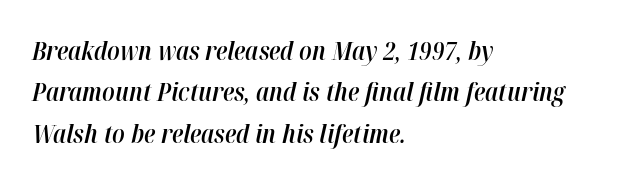
Style check: oblique. This block has exactly the height ordinary leading produces. One-word summary of the alignment: left. Type without underlining. Each glyph is drawn with semibold strokes, heavier than normal yet not fully bold. The letters sit at their default tracking, neither squeezed nor spread.
